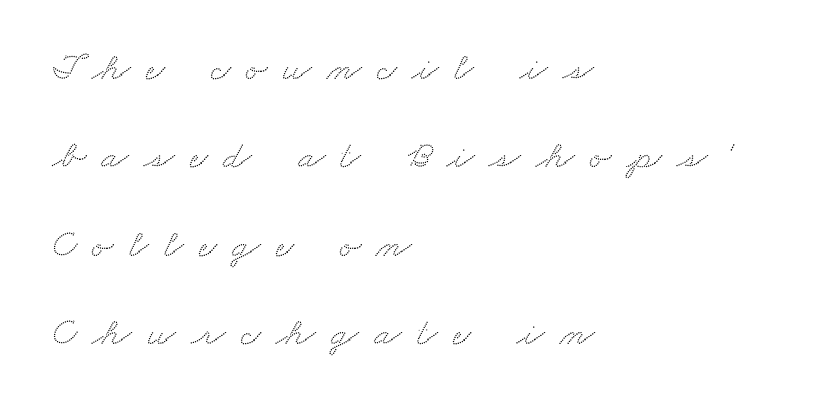
What stands out about the letter spacing? Its width — letters are far apart. The lines are quadded left. Letters rest on an invisible, unmarked baseline. The vertical gap from one line to the next is large. The letters advance in unequal steps, a hallmark of proportional type. What kind of face is this? One with serifs.
